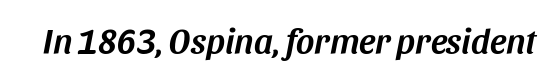
The image shows 35 px text type, italic (leaning right); set normal letter spacing, not underlined; medium stroke contrast and a large x-height.
